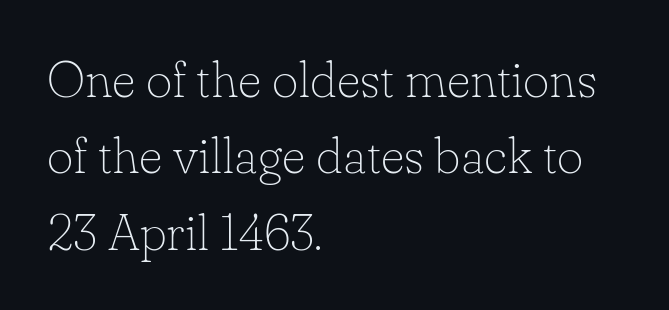
{"serif": "yes", "italic": "no", "bold": "no", "weight": "thin", "width": "normal", "stroke_contrast": "low", "x_height": "small", "monospaced": "no", "underline": "no", "align": "left", "line_spacing": "normal", "line_spacing_ratio": 1.5, "letter_spacing": "normal", "letter_spacing_em": 0.0, "glyph_px": 51}
